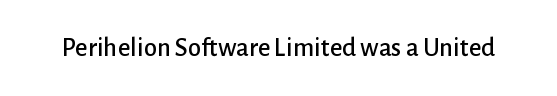
The image shows 27 px text type, upright; set normal letter spacing, not underlined.
